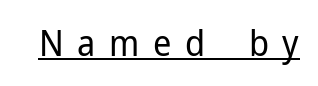
{"serif": "no", "italic": "no", "bold": "no", "weight": "regular", "width": "normal", "stroke_contrast": "low", "x_height": "medium", "monospaced": "no", "underline": "yes", "letter_spacing": "wide", "letter_spacing_em": 0.38, "glyph_px": 36}
